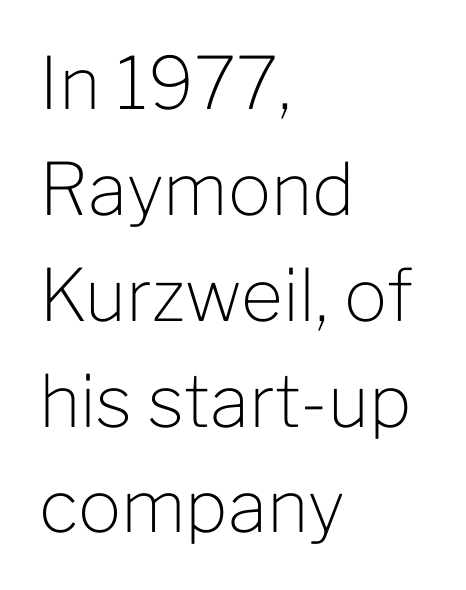
The image shows 72 px light sans-serif type, upright; set left-aligned, normal line spacing (1.47x), normal letter spacing, not underlined; low stroke contrast and a medium x-height.
